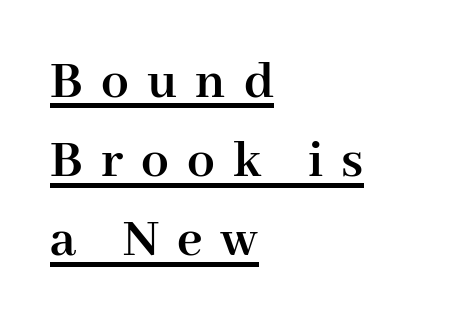
The image shows 55 px semibold serif type, upright; set left-aligned, normal line spacing (1.44x), unusually wide letter spacing (+0.33 em), underlined; high stroke contrast and a medium x-height.
